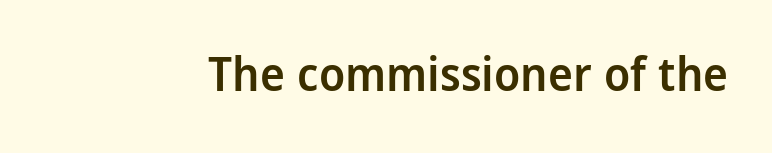
Q: Is the text bold? A: Semi-bold.
Q: Is the text italic (slanted)? A: No, it is upright.
Q: Is the typeface a serif or a sans-serif typeface? A: Sans-serif.
Q: Is the text underlined? A: No.
Q: Is the spacing between letters normal or unusually wide? A: Normal.
Q: Width (condensed, normal, or wide)? A: Condensed.
Q: Stroke contrast? A: Low.
Q: x-height? A: Large.
Q: Monospaced? A: No.
